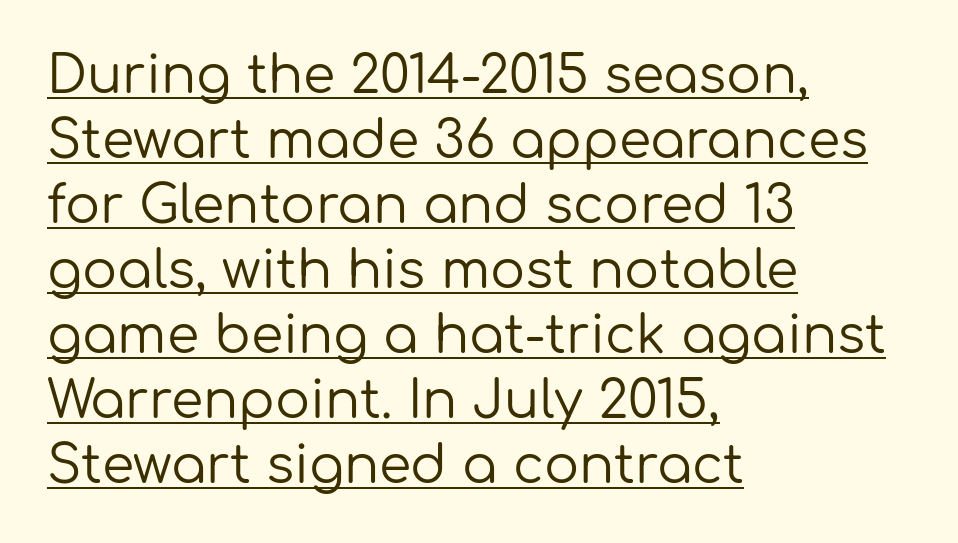
{"serif": "no", "italic": "no", "bold": "no", "weight": "regular", "width": "normal", "stroke_contrast": "low", "x_height": "medium", "monospaced": "no", "underline": "yes", "align": "left", "line_spacing": "normal", "line_spacing_ratio": 1.25, "letter_spacing": "normal", "letter_spacing_em": 0.0, "glyph_px": 52}
